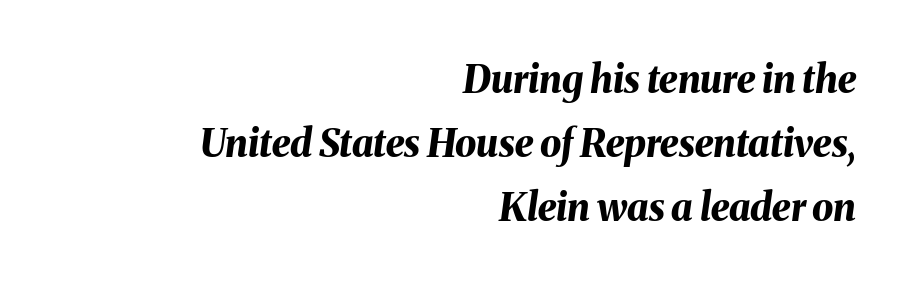
Q: Is the text bold? A: Yes.
Q: Is the text italic (slanted)? A: Yes, it leans right by about 8 degrees.
Q: Is the text underlined? A: No.
Q: How is the paragraph aligned? A: Right-aligned.
Q: Is the spacing between letters normal or unusually wide? A: Normal.
Q: Is the spacing between lines tight, normal or loose? A: Normal.
Q: Width (condensed, normal, or wide)? A: Normal.
Q: Stroke contrast? A: Medium.
Q: x-height? A: Medium.
Q: Monospaced? A: No.
